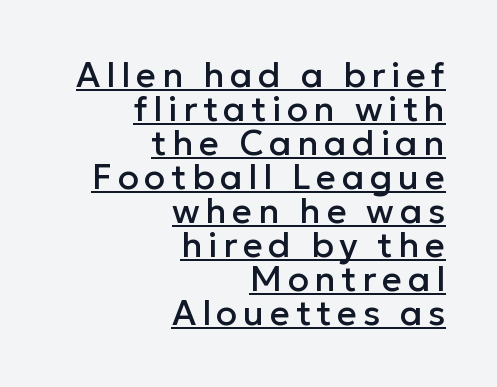
Q: Is the text italic (slanted)? A: No, it is upright.
Q: Is the typeface a serif or a sans-serif typeface? A: Sans-serif.
Q: Is the text underlined? A: Yes.
Q: How is the paragraph aligned? A: Right-aligned.
Q: Is the spacing between lines tight, normal or loose? A: Tight.
Q: Width (condensed, normal, or wide)? A: Normal.
Q: Stroke contrast? A: Low.
Q: x-height? A: Medium.
Q: Monospaced? A: No.
